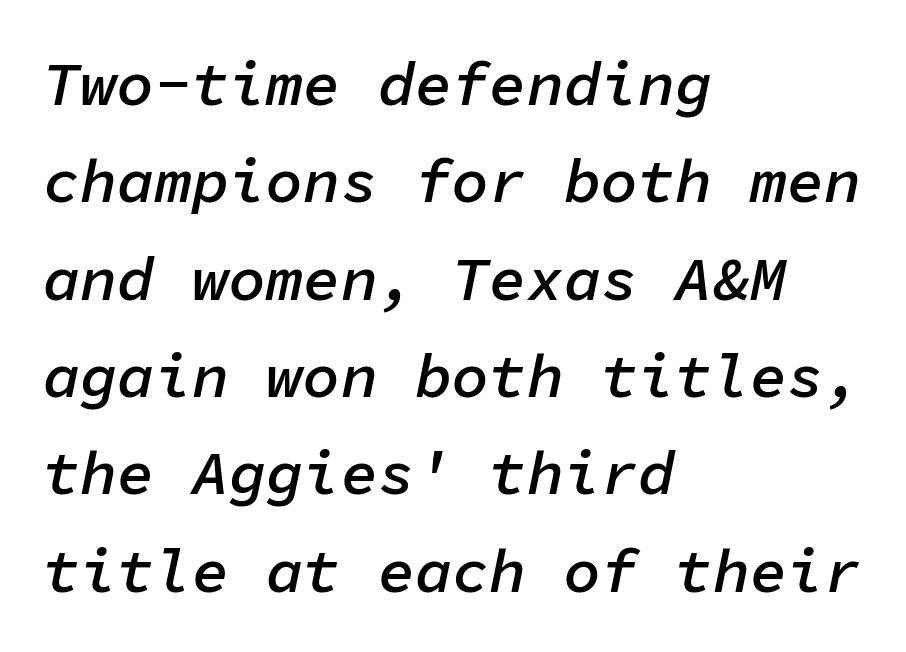
Horizontal alignment here is leftward, the default for most running prose. Each new line begins a customary step beneath the previous one. Nothing unusual about the tracking: characters are spaced as the font intends. These lines are rendered in a fixed-pitch font. When letters slant like this, we call the style italic.
